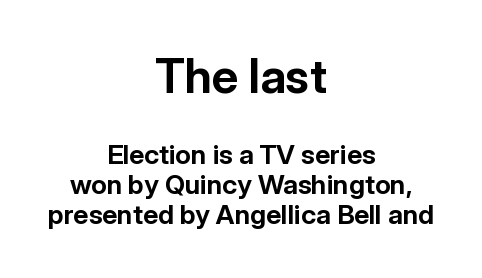
Q: Is the text bold? A: Yes.
Q: Is the text italic (slanted)? A: No, it is upright.
Q: Is the typeface a serif or a sans-serif typeface? A: Sans-serif.
Q: Is the text underlined? A: No.
Q: How is the paragraph aligned? A: Centered.
Q: Is the spacing between letters normal or unusually wide? A: Normal.
Q: Is the spacing between lines tight, normal or loose? A: Tight.
Q: Which block of text is set in a larger size, the first (top) or the second (bottom)? A: The first (top) one.
Q: Width (condensed, normal, or wide)? A: Normal.
Q: Stroke contrast? A: Low.
Q: x-height? A: Medium.
Q: Monospaced? A: No.
